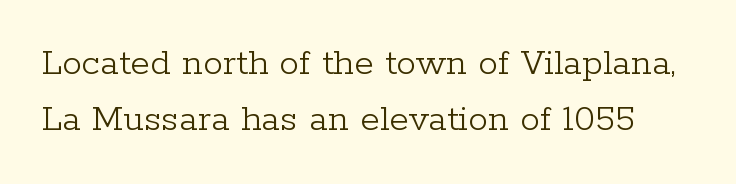
The image shows 40 px light serif type, upright; set normal line spacing (1.39x), normal letter spacing, not underlined; low stroke contrast and a medium x-height.
